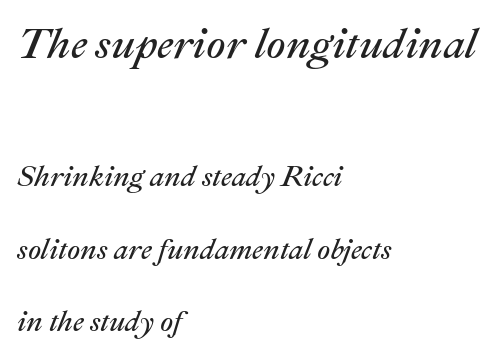
The image shows 43 px regular-weight type, italic (leaning right); set left-aligned, loose line spacing (2.49x), normal letter spacing, not underlined; the first (top) block is 1.48x larger; medium stroke contrast and a medium x-height.
